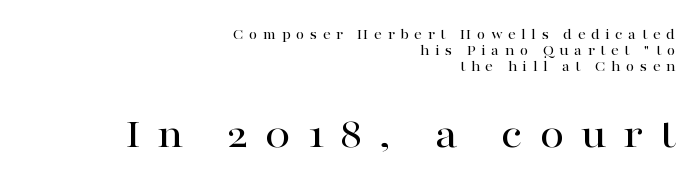
{"serif": "yes", "italic": "no", "width": "wide", "stroke_contrast": "high", "x_height": "medium", "monospaced": "no", "underline": "no", "align": "right", "line_spacing": "tight", "line_spacing_ratio": 1.07, "letter_spacing": "wide", "letter_spacing_em": 0.37, "larger_block": "second", "size_ratio": 2.93, "glyph_px": 44}
